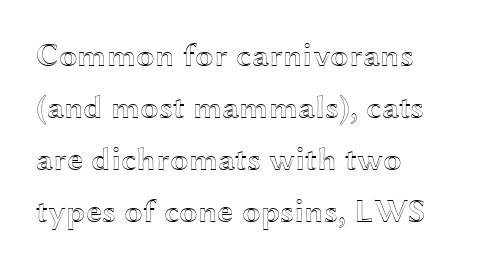
Q: Is the text italic (slanted)? A: No, it is upright.
Q: Is the text underlined? A: No.
Q: How is the paragraph aligned? A: Left-aligned.
Q: Is the spacing between letters normal or unusually wide? A: Normal.
Q: Is the spacing between lines tight, normal or loose? A: Normal.
Q: Width (condensed, normal, or wide)? A: Wide.
Q: x-height? A: Medium.
Q: Monospaced? A: No.
